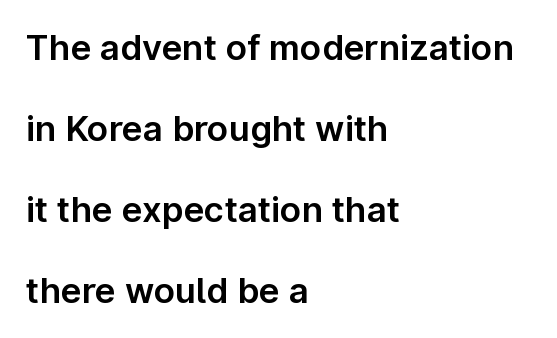
Beneath every word, the page is bare. Think of a printed novel: that variable character pitch is what you see here. Look at the bottom of the vertical strokes: they stop flat, with no serifs. Nothing unusual about the tracking: characters are spaced as the font intends. Is there much room between lines? Yes — plenty of vertical air separates them. Caption: multi-line text, flush left, ragged right.
